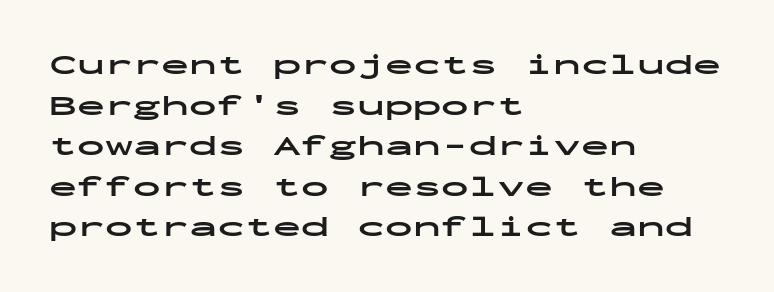
The image shows 28 px bold, wide sans-serif type, upright, monospaced; set left-aligned, normal line spacing (1.45x), normal letter spacing, not underlined; low stroke contrast and a medium x-height.
